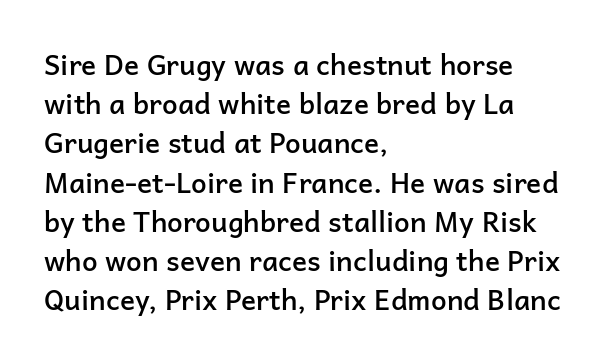
Standard letterfit; no display-style spreading of the glyphs. You could not count columns in this text — the font is proportionally spaced. These lines stack with their left ends in a neat column. Look at the bottom of the vertical strokes: they stop flat, with no serifs. This block has exactly the height ordinary leading produces. The letters stand straight up with perfectly vertical stems.
